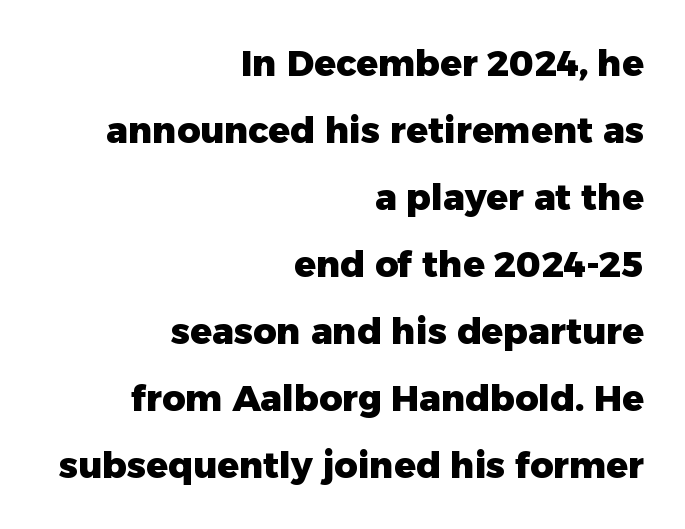
Lines of text with bare space underneath. Posture: straight, roman, zero tilt. Horizontal alignment here is rightward, an uncommon choice for prose. The passage shown is typed in a proportional face where columns would drift. Examine the stroke ends and you'll find no serifs. Letter spacing: default.
